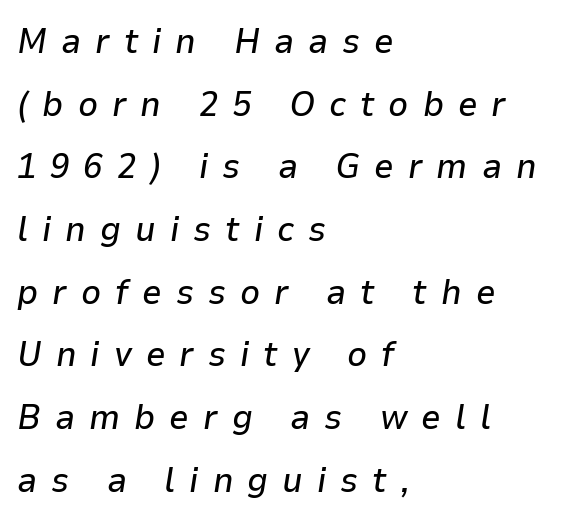
{"italic": "yes", "lean": "right", "slant_degrees": 9, "width": "normal", "stroke_contrast": "low", "x_height": "medium", "monospaced": "no", "underline": "no", "align": "left", "line_spacing_ratio": 1.79, "letter_spacing": "wide", "letter_spacing_em": 0.4, "glyph_px": 35}
